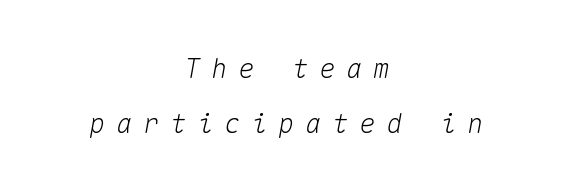
Q: Is the text italic (slanted)? A: Yes, it leans right by about 10 degrees.
Q: Is the text underlined? A: No.
Q: How is the paragraph aligned? A: Centered.
Q: Is the spacing between letters normal or unusually wide? A: Unusually wide.
Q: Is the spacing between lines tight, normal or loose? A: Loose.
